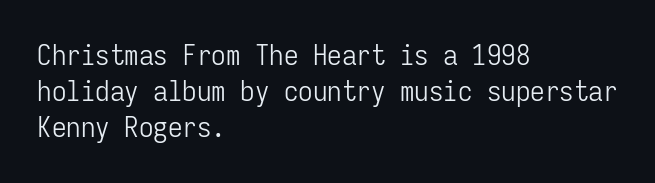
Q: Is the text bold? A: No.
Q: Is the text italic (slanted)? A: No, it is upright.
Q: Is the typeface a serif or a sans-serif typeface? A: Sans-serif.
Q: Is the text underlined? A: No.
Q: How is the paragraph aligned? A: Left-aligned.
Q: Is the spacing between letters normal or unusually wide? A: Normal.
Q: Width (condensed, normal, or wide)? A: Condensed.
Q: Stroke contrast? A: Low.
Q: x-height? A: Medium.
Q: Monospaced? A: Yes.
